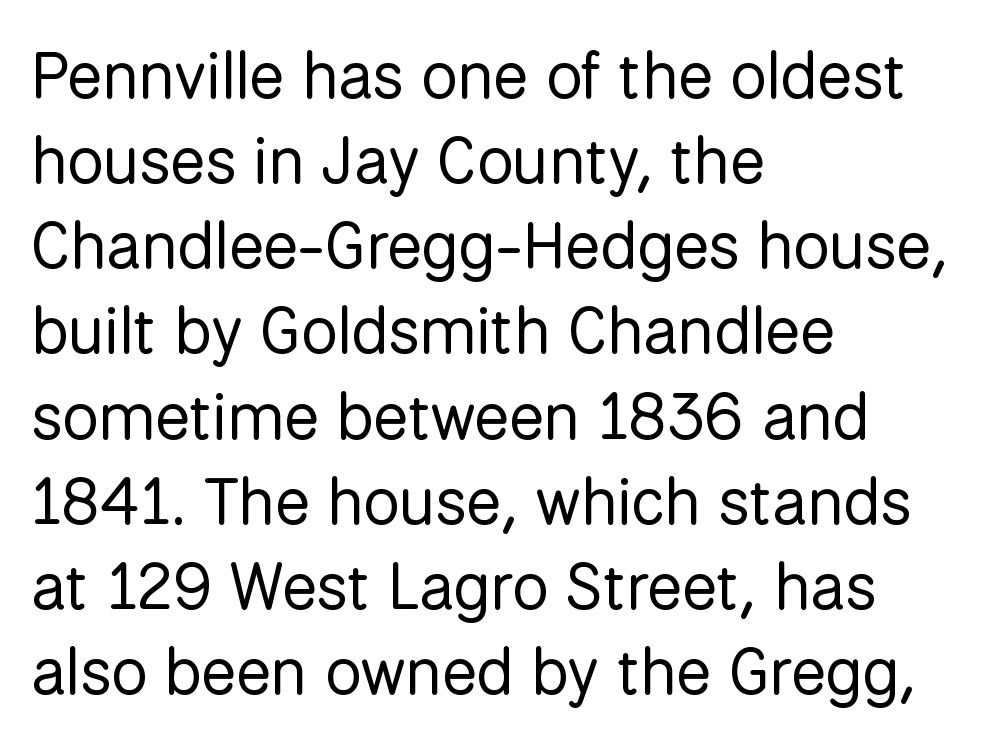
{"serif": "no", "italic": "no", "bold": "no", "weight": "regular", "width": "normal", "stroke_contrast": "low", "x_height": "medium", "monospaced": "no", "underline": "no", "align": "left", "line_spacing": "normal", "line_spacing_ratio": 1.31, "letter_spacing": "normal", "letter_spacing_em": 0.0, "glyph_px": 65}
